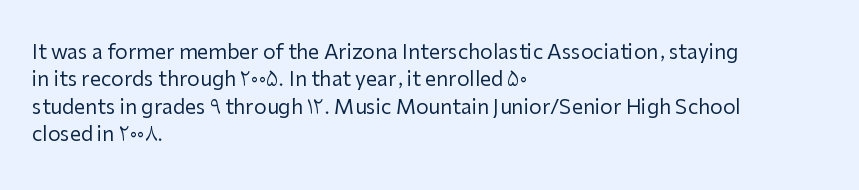
{"italic": "no", "bold": "no", "underline": "no", "align": "left", "line_spacing": "normal", "line_spacing_ratio": 1.37, "letter_spacing": "normal", "letter_spacing_em": 0.0, "glyph_px": 20}
